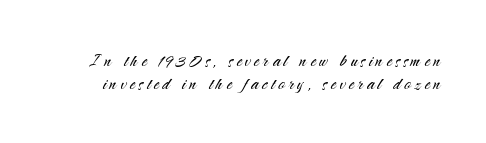
The image shows 22 px text type; set tight line spacing (1.06x), not underlined.
